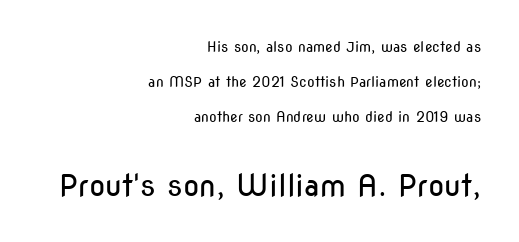
Stroke mass is kept to a normal reading level or below. A great deal of white space separates one row of letters from the next. Tracking here is standard; glyphs follow each other at the usual distance. Character widths vary here, with narrow letters taking less room than wide ones.
